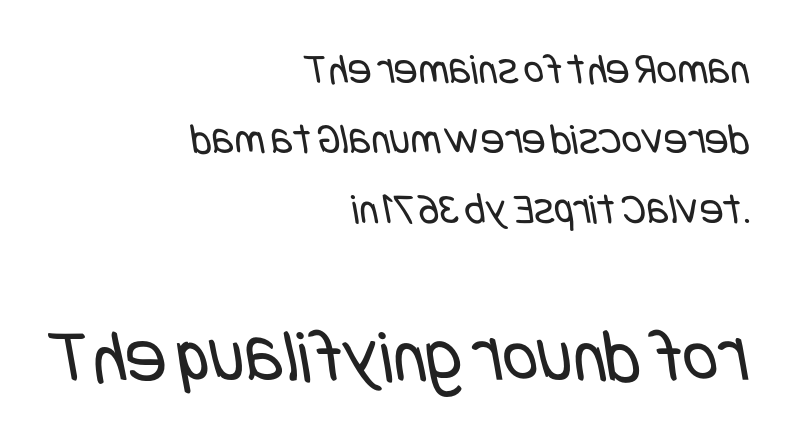
{"serif": "no", "bold": "no", "weight": "regular", "width": "condensed", "stroke_contrast": "low", "x_height": "large", "underline": "no", "align": "right", "line_spacing": "normal", "line_spacing_ratio": 1.59, "letter_spacing": "normal", "letter_spacing_em": 0.0, "larger_block": "second", "size_ratio": 1.75, "glyph_px": 77}
